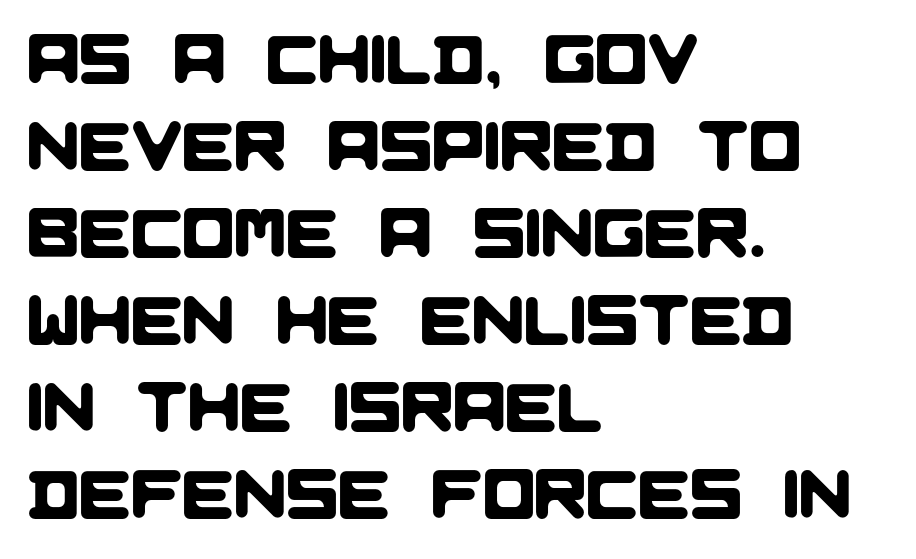
Caption: multi-line text, flush left, ragged right. Inter-character spacing is left at the font's built-in metrics. Honestly, the row spacing looks completely unremarkable. Stroke terminals: plain, sans-serif.
